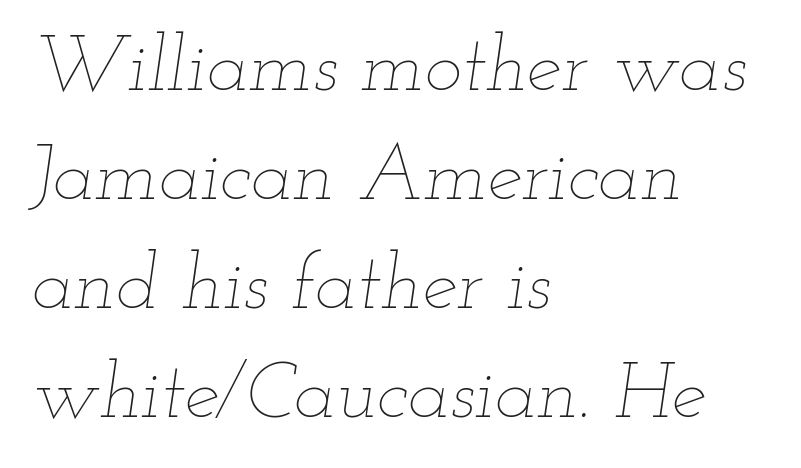
Q: Is the text bold? A: No.
Q: Is the text italic (slanted)? A: Yes, it leans right by about 12 degrees.
Q: Is the text underlined? A: No.
Q: How is the paragraph aligned? A: Left-aligned.
Q: Is the spacing between letters normal or unusually wide? A: Normal.
Q: Is the spacing between lines tight, normal or loose? A: Normal.
Q: Width (condensed, normal, or wide)? A: Wide.
Q: Stroke contrast? A: Low.
Q: x-height? A: Small.
Q: Monospaced? A: No.
